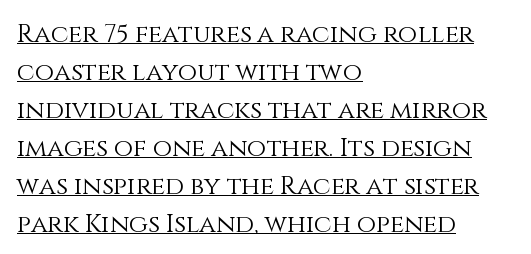
Q: Is the text bold? A: No.
Q: Is the text italic (slanted)? A: No, it is upright.
Q: Is the text underlined? A: Yes.
Q: How is the paragraph aligned? A: Left-aligned.
Q: Is the spacing between letters normal or unusually wide? A: Normal.
Q: Is the spacing between lines tight, normal or loose? A: Normal.
